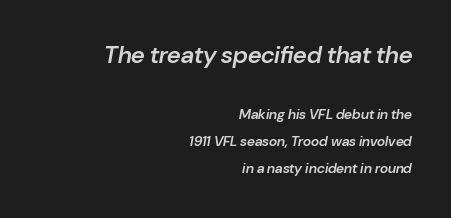
Looking at the ascenders, they clearly lean. Is there much room between lines? Yes — plenty of vertical air separates them. Bare-footed words on every line. The letters are semibold — heavier than regular but short of a full bold.
